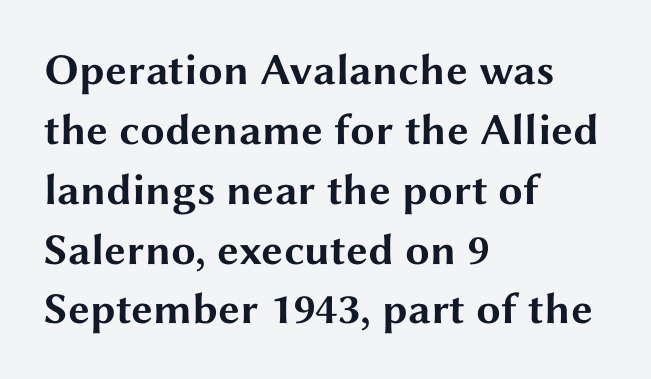
The image shows 44 px bold, wide sans-serif type, upright; set left-aligned, normal line spacing (1.36x), normal letter spacing, not underlined; medium stroke contrast and a medium x-height.
